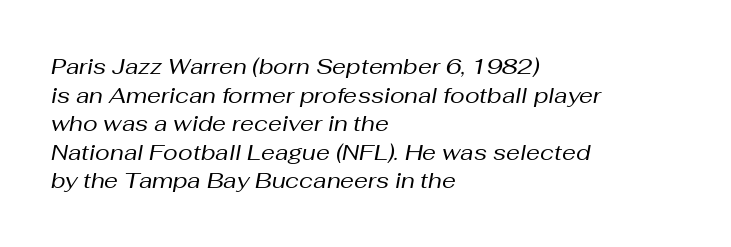
Q: Is the text bold? A: No.
Q: Is the text italic (slanted)? A: Yes, it leans right by about 10 degrees.
Q: Is the text underlined? A: No.
Q: How is the paragraph aligned? A: Left-aligned.
Q: Is the spacing between letters normal or unusually wide? A: Normal.
Q: Is the spacing between lines tight, normal or loose? A: Normal.
